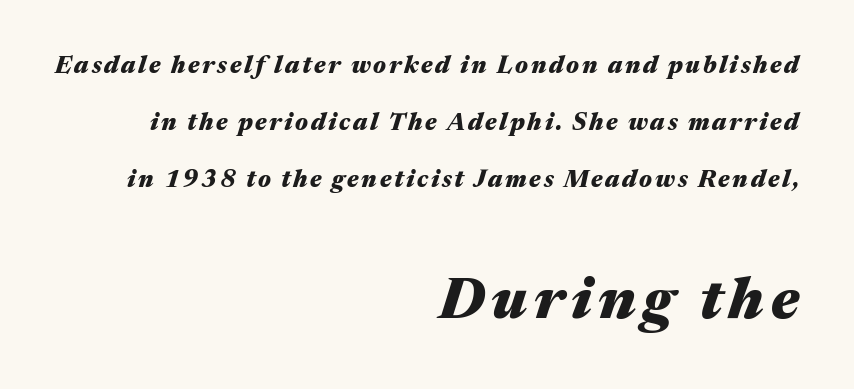
Q: Is the text bold? A: Yes.
Q: Is the text italic (slanted)? A: Yes, it leans right by about 17 degrees.
Q: Is the text underlined? A: No.
Q: How is the paragraph aligned? A: Right-aligned.
Q: Is the spacing between lines tight, normal or loose? A: Loose.
Q: Which block of text is set in a larger size, the first (top) or the second (bottom)? A: The second (bottom) one.
Q: Width (condensed, normal, or wide)? A: Wide.
Q: Stroke contrast? A: Medium.
Q: x-height? A: Medium.
Q: Monospaced? A: No.
